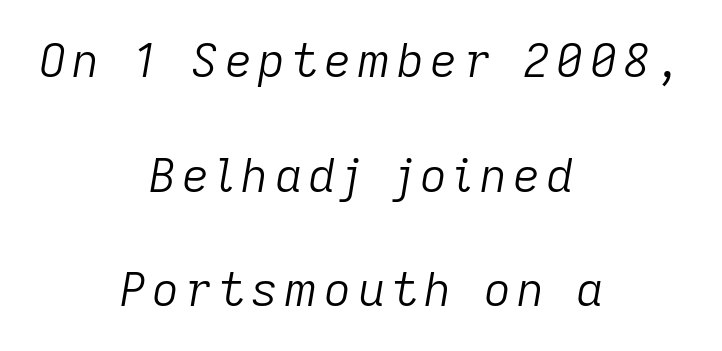
The font is comparable to plain body text, perhaps lighter. Check under the words: just untouched page. Designer's note — italics engaged. Interline gaps are noticeably wide in this sample. Is this a fixed-width face? No — the glyphs have proportional, varying widths.
